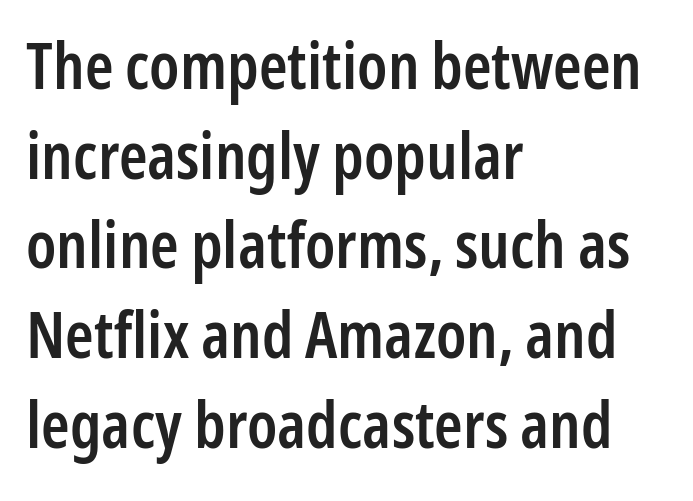
The image shows 65 px semibold, condensed sans-serif type, upright; set left-aligned, normal line spacing (1.38x), normal letter spacing, not underlined; low stroke contrast and a medium x-height.
